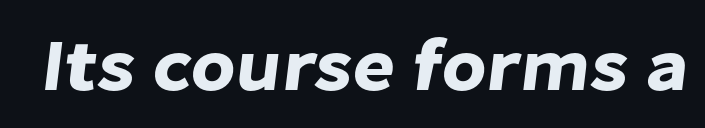
The image shows 73 px sans-serif type; set normal letter spacing, not underlined; low stroke contrast and a medium x-height.
